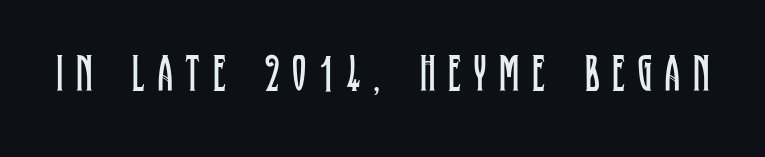
The image shows 52 px regular-weight, condensed serif type, upright; set unusually wide letter spacing (+0.25 em), not underlined; low stroke contrast and a large x-height.
